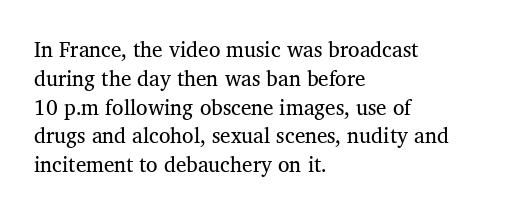
{"italic": "no", "bold": "no", "underline": "no", "align": "left", "line_spacing": "normal", "line_spacing_ratio": 1.37, "letter_spacing": "normal", "letter_spacing_em": 0.0, "glyph_px": 21}
